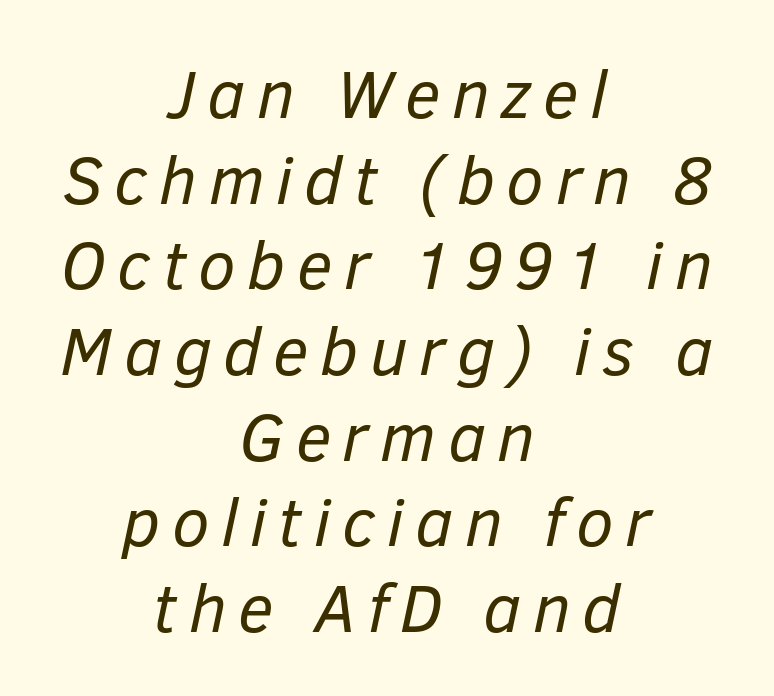
This sample has the flowing, uneven cadence of proportional lettering. Each line is balanced around a shared central axis. The font is comparable to plain body text, perhaps lighter. These lines were composed using italics. Regarding leading, the lines here are spaced in the standard way.
